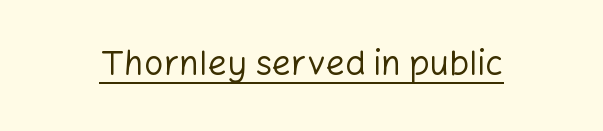
Letterform terminals end flat and unadorned throughout the passage. The rendered words wear a rule along their underside. Is this a fixed-width face? No — the glyphs have proportional, varying widths. The strokes are not fattened; the text isn't bold. Here the glyphs are tracked normally, forming tight word shapes.
